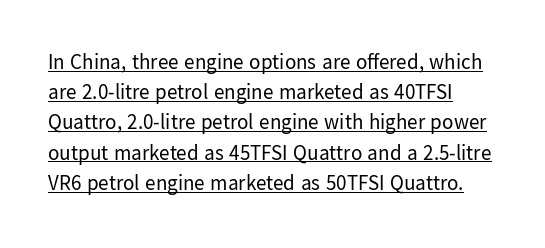
{"italic": "no", "bold": "no", "underline": "yes", "line_spacing": "normal", "line_spacing_ratio": 1.44, "letter_spacing": "normal", "letter_spacing_em": 0.0, "glyph_px": 21}
